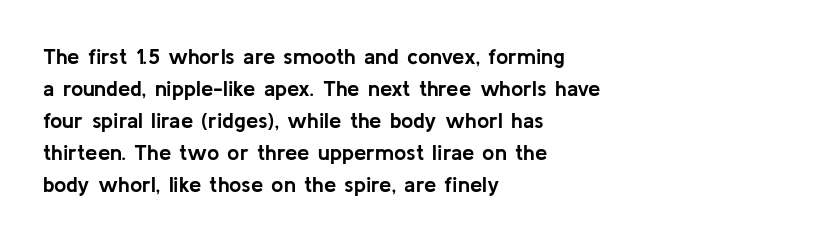
These lines were composed using upright roman letters. Bare-footed words on every line. The vertical gap from one line to the next is medium. Leftover space on each line is placed entirely after the last word. The line texture is even and compact thanks to regular tracking.
